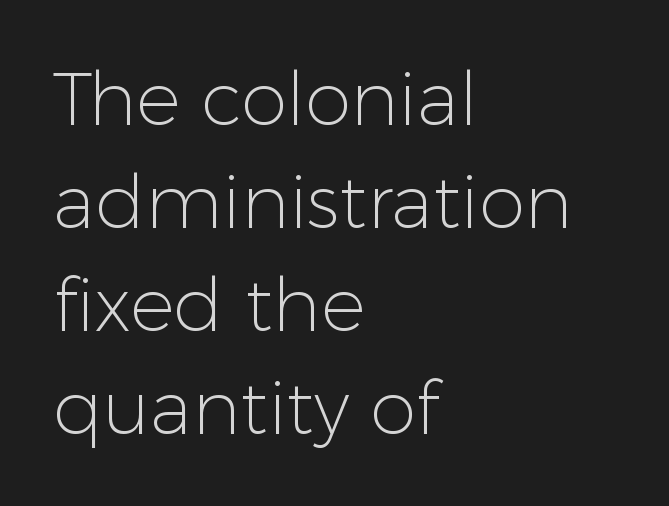
Q: Is the text bold? A: No.
Q: Is the text italic (slanted)? A: No, it is upright.
Q: Is the typeface a serif or a sans-serif typeface? A: Sans-serif.
Q: Is the text underlined? A: No.
Q: How is the paragraph aligned? A: Left-aligned.
Q: Is the spacing between letters normal or unusually wide? A: Normal.
Q: Is the spacing between lines tight, normal or loose? A: Normal.
Q: Width (condensed, normal, or wide)? A: Normal.
Q: Stroke contrast? A: Low.
Q: x-height? A: Medium.
Q: Monospaced? A: No.
